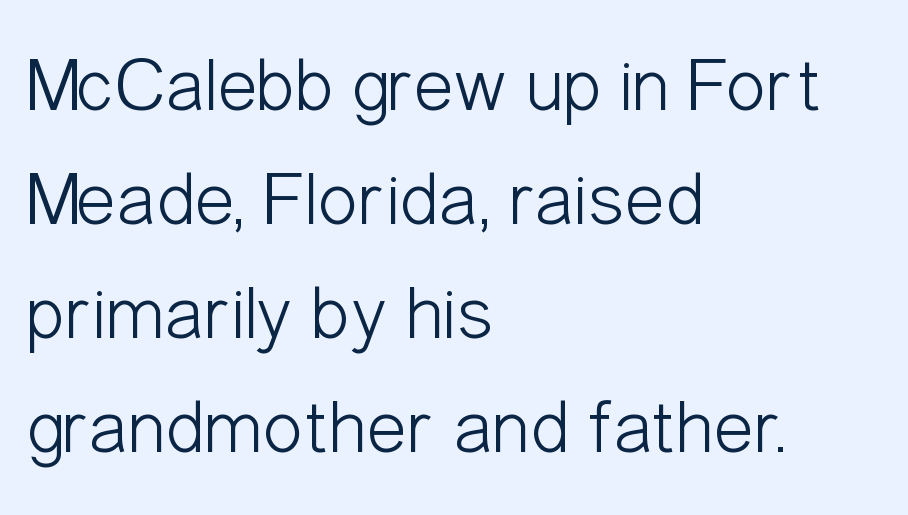
The image shows 76 px light, condensed sans-serif type, upright; set left-aligned, normal line spacing (1.5x), normal letter spacing, not underlined; low stroke contrast and a medium x-height.
